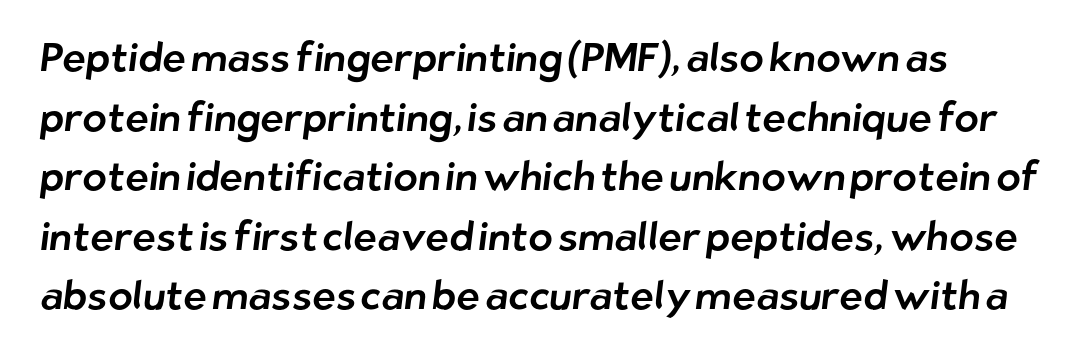
The image shows 40 px sans-serif type; set normal line spacing (1.49x), normal letter spacing, not underlined; low stroke contrast and a medium x-height.
